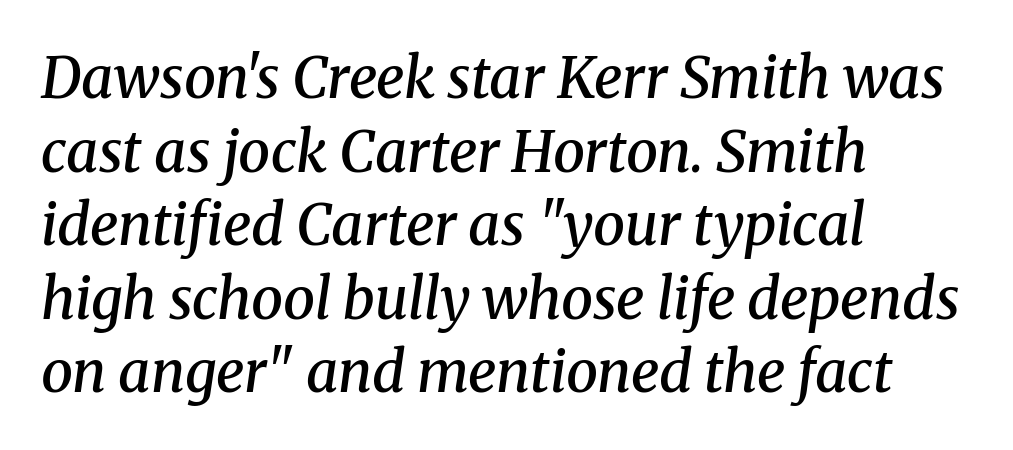
Q: Is the text bold? A: Semi-bold.
Q: Is the text italic (slanted)? A: Yes, it leans right by about 8 degrees.
Q: Is the typeface a serif or a sans-serif typeface? A: Serif.
Q: Is the text underlined? A: No.
Q: How is the paragraph aligned? A: Left-aligned.
Q: Is the spacing between letters normal or unusually wide? A: Normal.
Q: Is the spacing between lines tight, normal or loose? A: Normal.
Q: Width (condensed, normal, or wide)? A: Normal.
Q: Stroke contrast? A: Medium.
Q: x-height? A: Medium.
Q: Monospaced? A: No.
